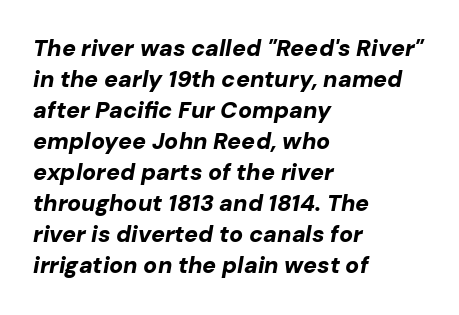
The image shows 23 px bold type, italic (leaning right); set left-aligned, normal line spacing (1.35x), normal letter spacing, not underlined.
